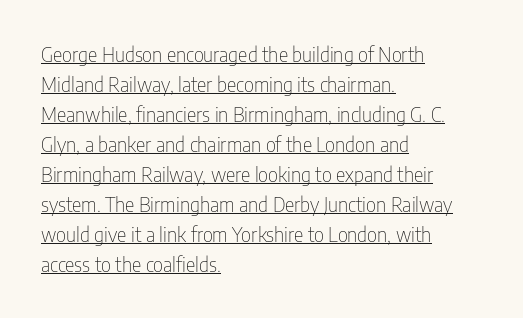
Compared with typical paragraphs, the rows here are spaced about the same. These glyphs show unthickened strokes, regular width or finer. In designer terms, the underline attribute is active on this setting. Teacher's note: observe the even left margin — that is flush-left alignment.
